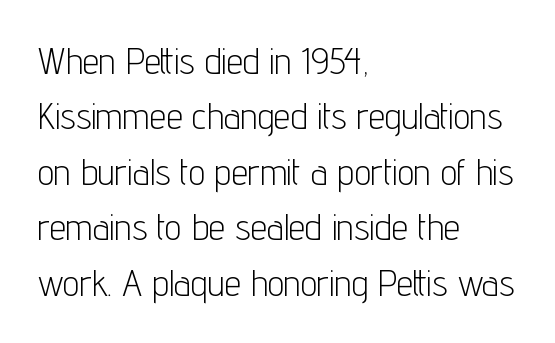
{"serif": "no", "italic": "no", "bold": "no", "weight": "light", "width": "condensed", "stroke_contrast": "low", "x_height": "medium", "monospaced": "no", "underline": "no", "align": "left", "line_spacing": "normal", "line_spacing_ratio": 1.5, "letter_spacing": "normal", "letter_spacing_em": 0.0, "glyph_px": 37}
